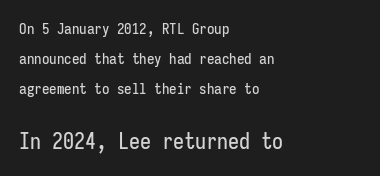
Q: Is the text italic (slanted)? A: No, it is upright.
Q: Is the text underlined? A: No.
Q: How is the paragraph aligned? A: Left-aligned.
Q: Is the spacing between letters normal or unusually wide? A: Normal.
Q: Is the spacing between lines tight, normal or loose? A: Loose.
Q: Which block of text is set in a larger size, the first (top) or the second (bottom)? A: The second (bottom) one.
